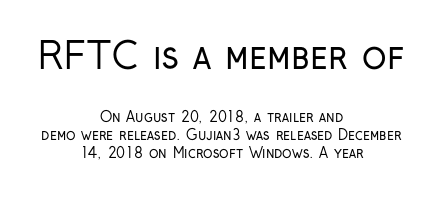
The image shows 36 px regular-weight, condensed sans-serif type, upright; set centered, normal line spacing (1.28x), normal letter spacing, not underlined; the first (top) block is 2.57x larger; low stroke contrast and a medium x-height.
